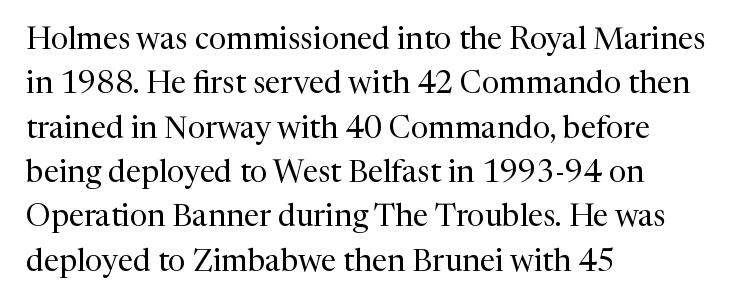
Q: Is the text bold? A: No.
Q: Is the text italic (slanted)? A: No, it is upright.
Q: Is the typeface a serif or a sans-serif typeface? A: Serif.
Q: Is the text underlined? A: No.
Q: How is the paragraph aligned? A: Left-aligned.
Q: Is the spacing between letters normal or unusually wide? A: Normal.
Q: Is the spacing between lines tight, normal or loose? A: Normal.
Q: Width (condensed, normal, or wide)? A: Normal.
Q: Stroke contrast? A: Medium.
Q: x-height? A: Medium.
Q: Monospaced? A: No.
